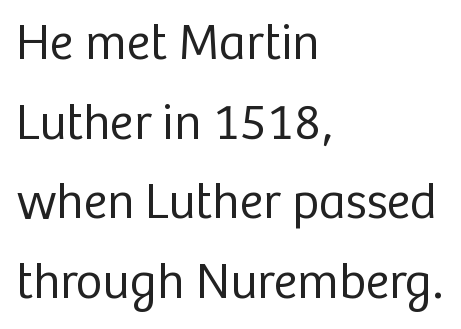
The type is set solid horizontally, with unmodified tracking. This is the regular roman posture of the typeface. Caption: multi-line text, flush left, ragged right. These lines are rendered in a variable-pitch font. This rendering features lettering with no underline.
